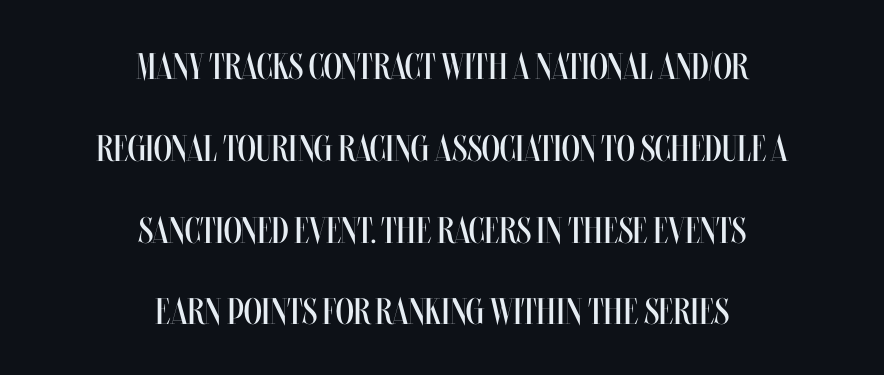
The image shows 37 px regular-weight, condensed type, upright; set centered, loose line spacing (2.21x), normal letter spacing, not underlined; medium stroke contrast and a large x-height.
